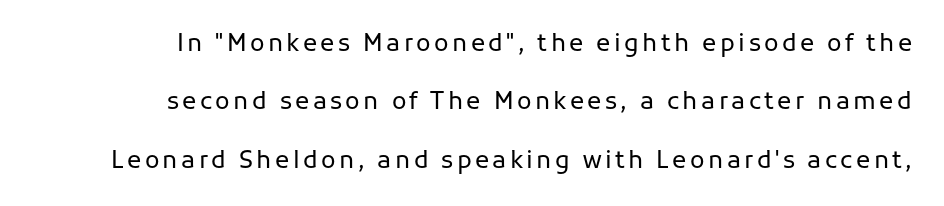
Letters have the restrained weight of plain body copy at most. The setting favours the right margin, as signatures and pull-quotes sometimes do. The specimen omits any rule beneath the text block's lines. It's the straight-up-and-down kind of type. How would I describe the line gaps? Wide and relaxed.
